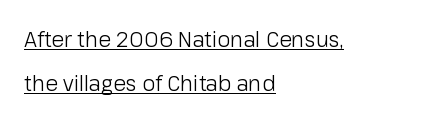
The image shows 21 px text type, upright; set left-aligned, loose line spacing (2.1x), normal letter spacing, underlined.
